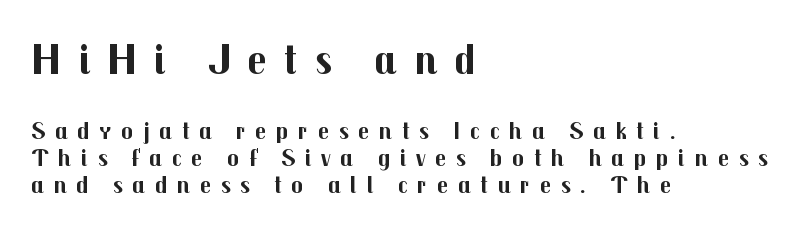
The letterforms stand isolated, each surrounded by extra space. These lines huddle together more closely than default settings would place them. The rag falls on the right side of this text block. The string is rendered with underlining switched off. A typesetter would mark this as roman, not italic. Check where the strokes stop: nothing finishes them off — pure sans.
